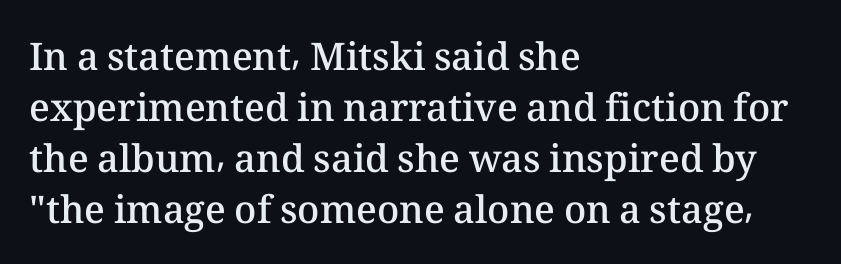
{"italic": "no", "bold": "semi", "weight": "semibold", "width": "normal", "stroke_contrast": "medium", "x_height": "medium", "monospaced": "no", "underline": "no", "align": "left", "line_spacing": "normal", "line_spacing_ratio": 1.34, "letter_spacing": "normal", "letter_spacing_em": 0.0, "glyph_px": 38}
